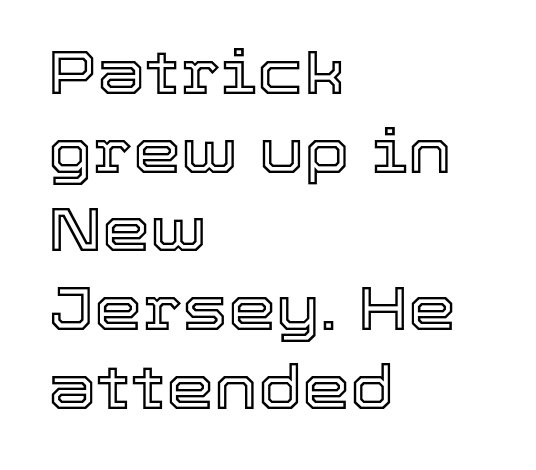
{"italic": "no", "width": "normal", "x_height": "medium", "monospaced": "no", "underline": "no", "align": "left", "line_spacing": "normal", "line_spacing_ratio": 1.29, "letter_spacing": "normal", "letter_spacing_em": 0.0, "glyph_px": 61}
